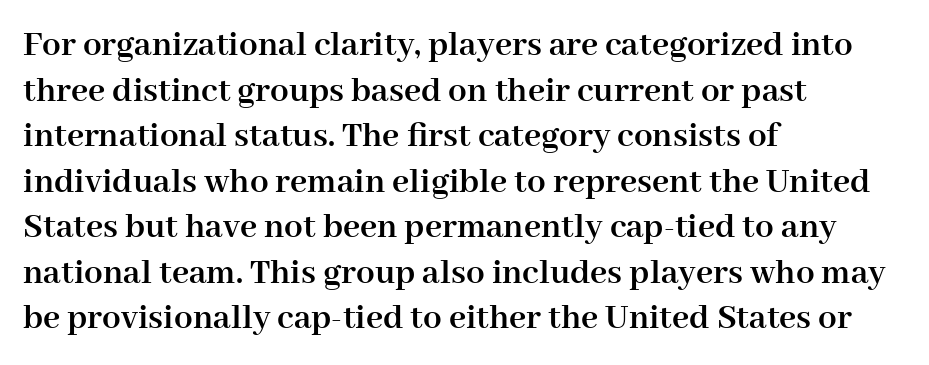
Q: Is the text bold? A: Yes.
Q: Is the text italic (slanted)? A: No, it is upright.
Q: Is the typeface a serif or a sans-serif typeface? A: Serif.
Q: Is the text underlined? A: No.
Q: How is the paragraph aligned? A: Left-aligned.
Q: Is the spacing between letters normal or unusually wide? A: Normal.
Q: Width (condensed, normal, or wide)? A: Normal.
Q: Stroke contrast? A: High.
Q: x-height? A: Medium.
Q: Monospaced? A: No.
